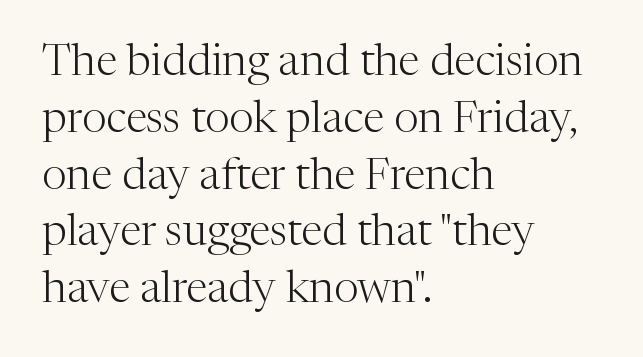
Compared with typical body copy, the letter spacing here is the same. The string is rendered with underlining switched off. Rows of type keep a routine distance in the vertical direction. Every row of glyphs begins at an identical x-position on the left. Each letter keeps its own natural width here, so spacing adapts to shape. Stroke mass is kept to a normal reading level or below.
